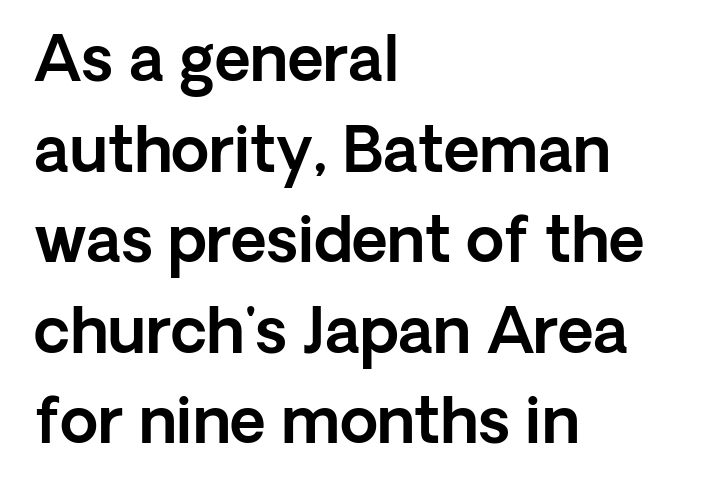
All the whitespace from short lines collects on the right. Is there much room between lines? A standard amount, neither cramped nor airy. Observe the ordinary spacing: letters are neighbours, not strangers. These lines are rendered in a variable-pitch font. This is sans-serif lettering, the kind often seen on screens and signage.
